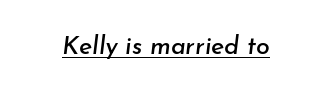
Q: Is the text italic (slanted)? A: Yes, it leans right by about 7 degrees.
Q: Is the text underlined? A: Yes.
Q: Is the spacing between letters normal or unusually wide? A: Normal.
